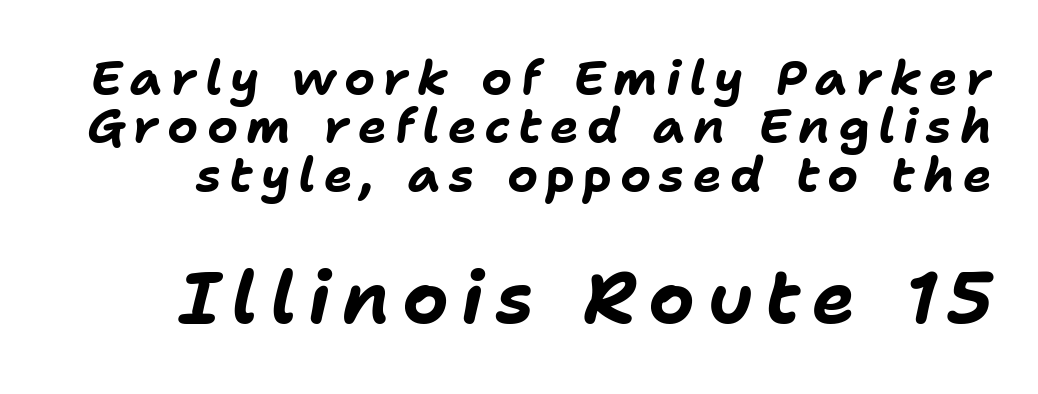
Beneath every word, the page is bare. The rendering uses a small line-height, squeezing the rows. The font is running at its bold setting. Think of a printed novel: that variable character pitch is what you see here. A student would notice the bottom passage is typeset larger than what precedes it.
